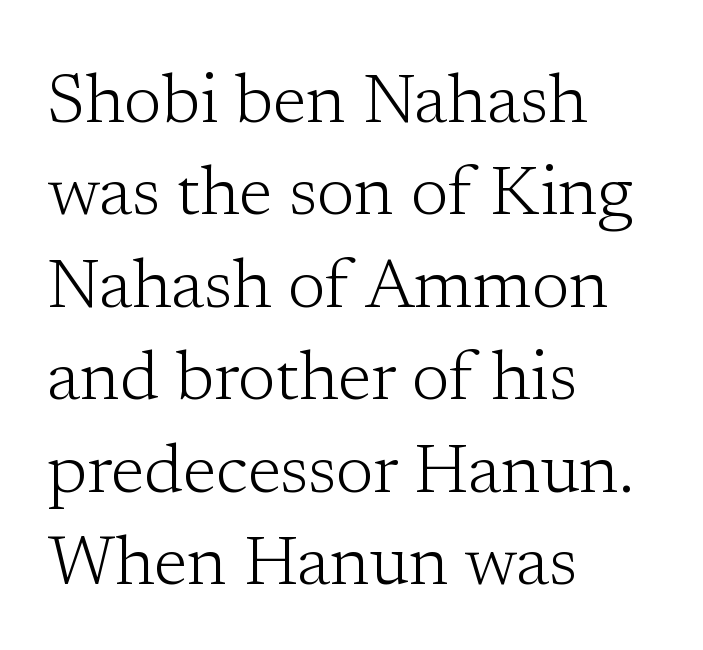
{"serif": "yes", "italic": "no", "bold": "no", "weight": "light", "width": "normal", "stroke_contrast": "low", "x_height": "medium", "monospaced": "no", "underline": "no", "align": "left", "line_spacing": "normal", "line_spacing_ratio": 1.34, "letter_spacing": "normal", "letter_spacing_em": 0.0, "glyph_px": 69}
